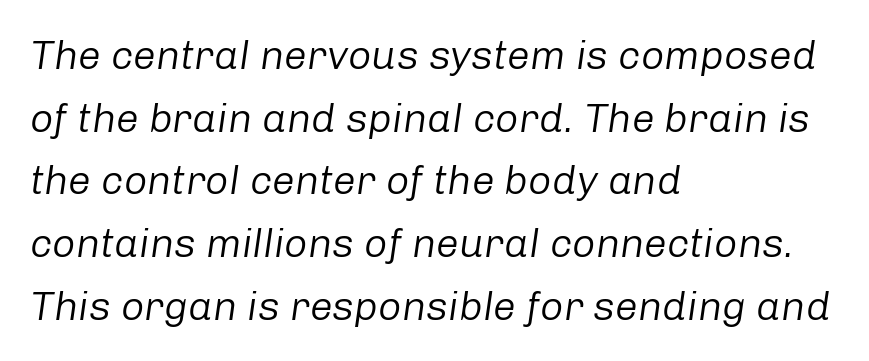
{"italic": "yes", "lean": "right", "slant_degrees": 8, "bold": "no", "weight": "regular", "width": "normal", "stroke_contrast": "low", "x_height": "medium", "monospaced": "no", "underline": "no", "align": "left", "line_spacing": "normal", "line_spacing_ratio": 1.53, "letter_spacing": "normal", "letter_spacing_em": 0.0, "glyph_px": 41}
